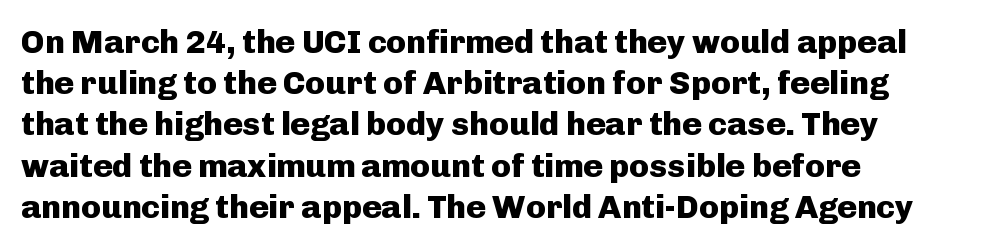
Q: Is the text bold? A: Yes.
Q: Is the text italic (slanted)? A: No, it is upright.
Q: Is the typeface a serif or a sans-serif typeface? A: Sans-serif.
Q: Is the text underlined? A: No.
Q: How is the paragraph aligned? A: Left-aligned.
Q: Is the spacing between letters normal or unusually wide? A: Normal.
Q: Is the spacing between lines tight, normal or loose? A: Normal.
Q: Width (condensed, normal, or wide)? A: Normal.
Q: Stroke contrast? A: Low.
Q: x-height? A: Medium.
Q: Monospaced? A: No.
